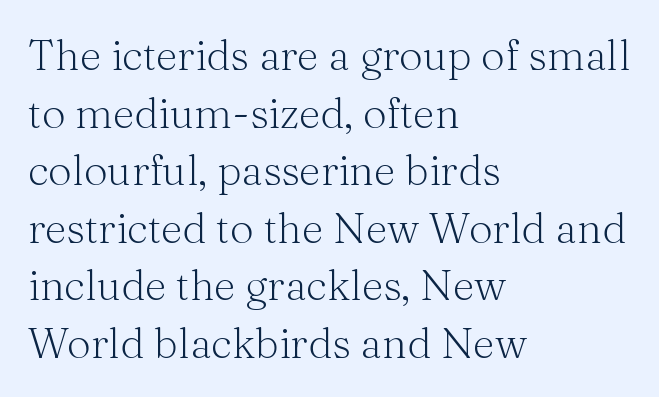
{"serif": "yes", "italic": "no", "bold": "no", "weight": "light", "width": "normal", "stroke_contrast": "medium", "x_height": "medium", "monospaced": "no", "underline": "no", "align": "left", "line_spacing": "normal", "line_spacing_ratio": 1.37, "letter_spacing": "normal", "letter_spacing_em": 0.0, "glyph_px": 42}
